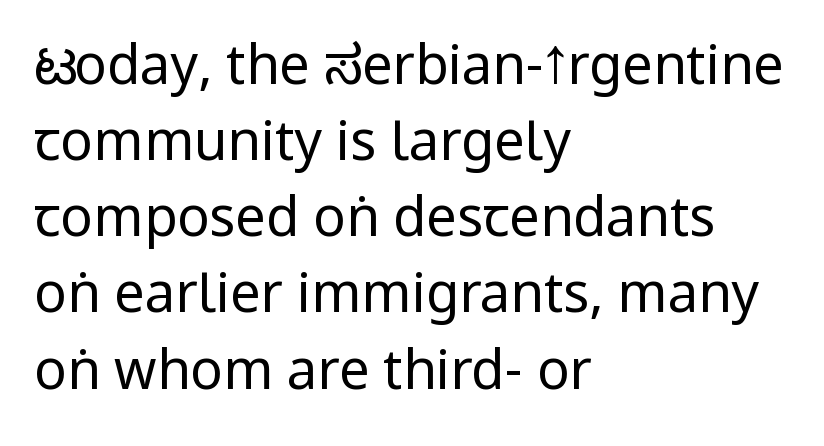
Q: Is the text bold? A: No.
Q: Is the text italic (slanted)? A: No, it is upright.
Q: Is the typeface a serif or a sans-serif typeface? A: Sans-serif.
Q: Is the text underlined? A: No.
Q: How is the paragraph aligned? A: Left-aligned.
Q: Is the spacing between letters normal or unusually wide? A: Normal.
Q: Is the spacing between lines tight, normal or loose? A: Normal.
Q: Width (condensed, normal, or wide)? A: Condensed.
Q: Stroke contrast? A: Low.
Q: x-height? A: Large.
Q: Monospaced? A: No.
